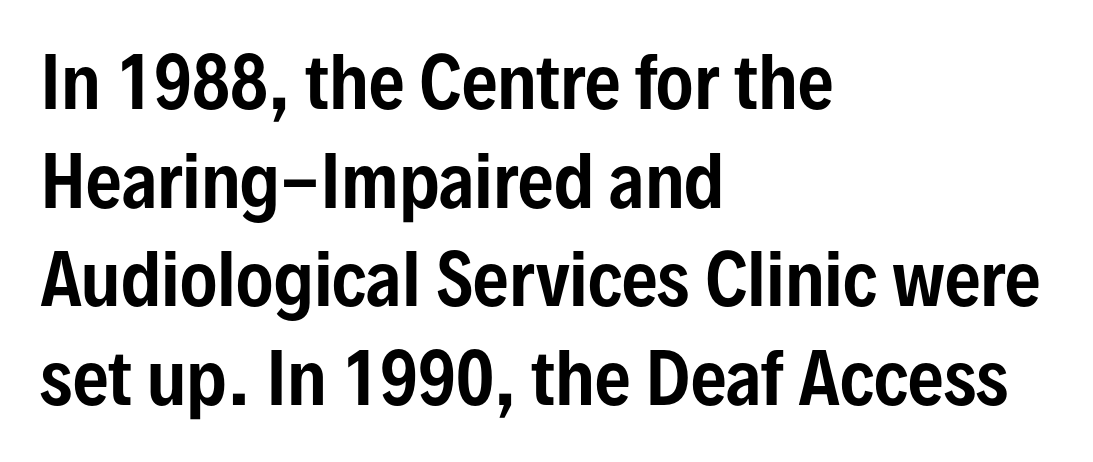
The image shows 70 px condensed sans-serif type, upright; set left-aligned, normal line spacing (1.41x), normal letter spacing, not underlined; low stroke contrast and a medium x-height.
